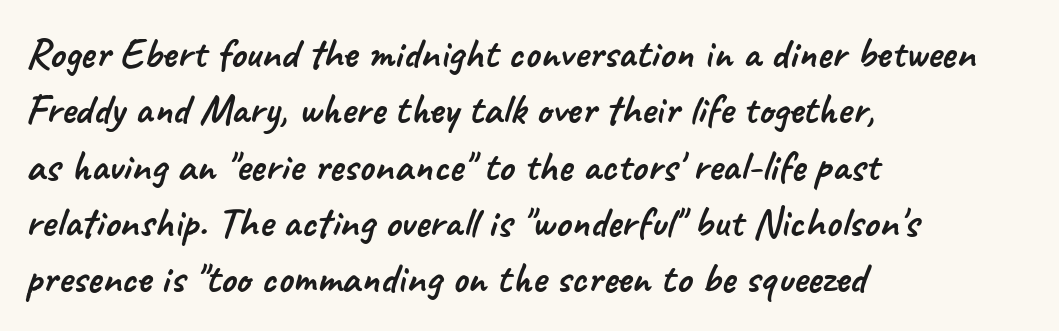
The image shows 43 px sans-serif type; set left-aligned, normal line spacing (1.31x), normal letter spacing, not underlined; low stroke contrast and a small x-height.
